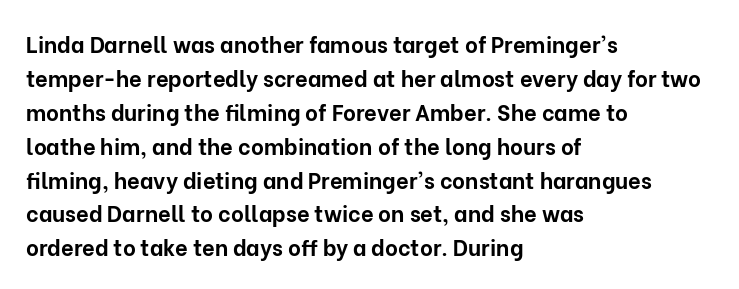
The lettering holds an erect, upright posture throughout. No word sits above an underline. Thick stems and heavy bowls — unmistakably bold. How are the letters spaced? Ordinarily, with no added tracking. Line beginnings align vertically; line endings do not.
